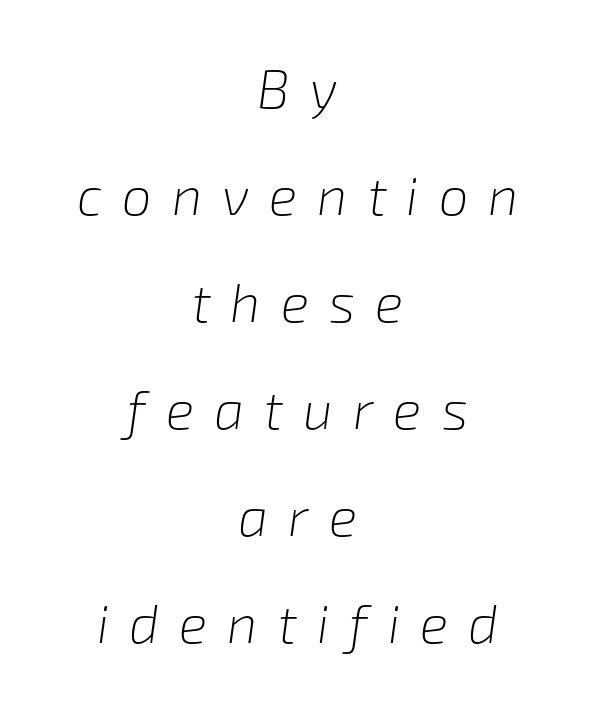
{"italic": "yes", "lean": "right", "slant_degrees": 8, "bold": "no", "weight": "light", "width": "normal", "stroke_contrast": "low", "x_height": "medium", "monospaced": "no", "underline": "no", "align": "center", "line_spacing": "loose", "line_spacing_ratio": 2.02, "letter_spacing": "wide", "letter_spacing_em": 0.38, "glyph_px": 53}
